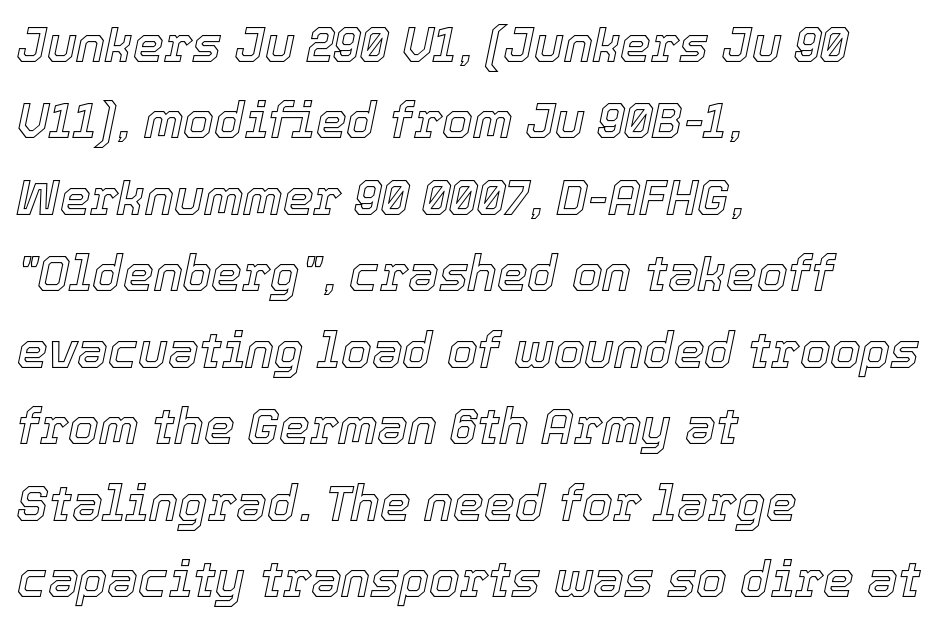
The vertical gap from one line to the next is medium. Underline: absent. The paragraph has a hard left edge and a soft right edge. It's the slanting kind of type. In terms of letterspacing, this is plain default setting.
